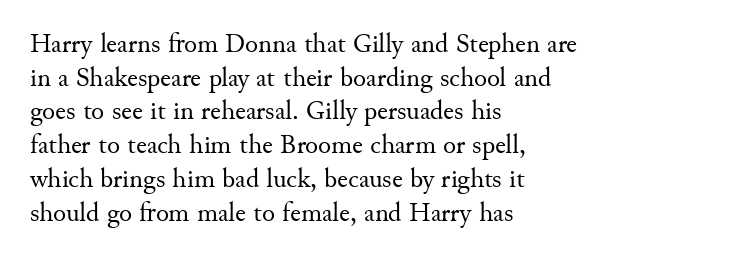
{"italic": "no", "bold": "no", "underline": "no", "align": "left", "line_spacing": "normal", "line_spacing_ratio": 1.25, "letter_spacing": "normal", "letter_spacing_em": 0.0, "glyph_px": 27}
